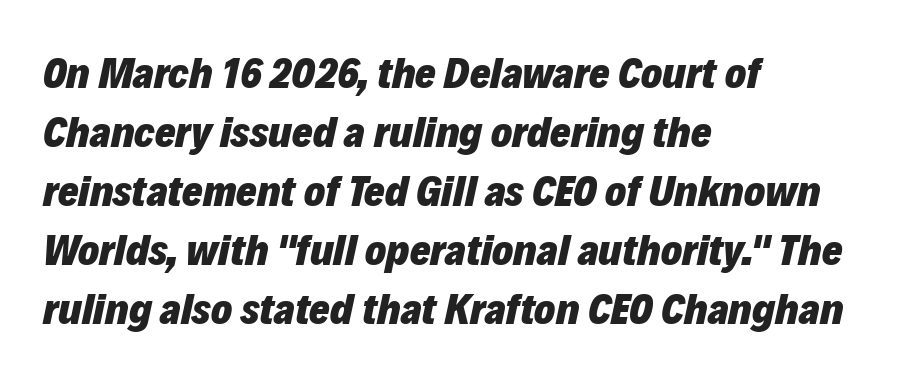
Q: Is the text bold? A: Yes.
Q: Is the text italic (slanted)? A: Yes, it leans right by about 12 degrees.
Q: Is the text underlined? A: No.
Q: How is the paragraph aligned? A: Left-aligned.
Q: Is the spacing between letters normal or unusually wide? A: Normal.
Q: Is the spacing between lines tight, normal or loose? A: Normal.
Q: Width (condensed, normal, or wide)? A: Normal.
Q: Stroke contrast? A: Low.
Q: x-height? A: Medium.
Q: Monospaced? A: No.
